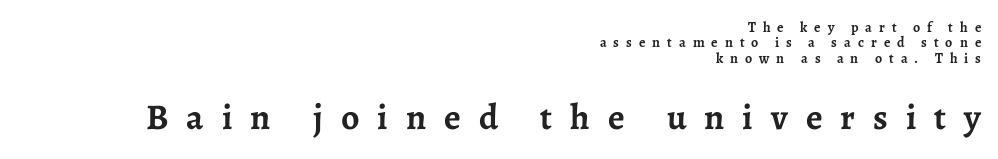
Q: Is the text bold? A: Yes.
Q: Is the text italic (slanted)? A: No, it is upright.
Q: Is the typeface a serif or a sans-serif typeface? A: Serif.
Q: Is the text underlined? A: No.
Q: How is the paragraph aligned? A: Right-aligned.
Q: Is the spacing between letters normal or unusually wide? A: Unusually wide.
Q: Is the spacing between lines tight, normal or loose? A: Tight.
Q: Which block of text is set in a larger size, the first (top) or the second (bottom)? A: The second (bottom) one.
Q: Width (condensed, normal, or wide)? A: Normal.
Q: Stroke contrast? A: Low.
Q: x-height? A: Medium.
Q: Monospaced? A: No.
